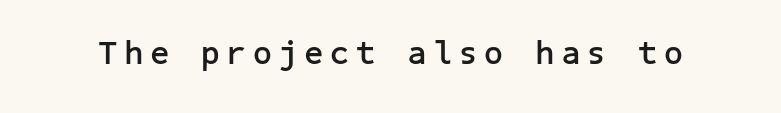
Q: Is the text bold? A: Yes.
Q: Is the text italic (slanted)? A: No, it is upright.
Q: Is the typeface a serif or a sans-serif typeface? A: Sans-serif.
Q: Is the text underlined? A: No.
Q: Is the spacing between letters normal or unusually wide? A: Unusually wide.
Q: Width (condensed, normal, or wide)? A: Normal.
Q: Stroke contrast? A: Low.
Q: x-height? A: Medium.
